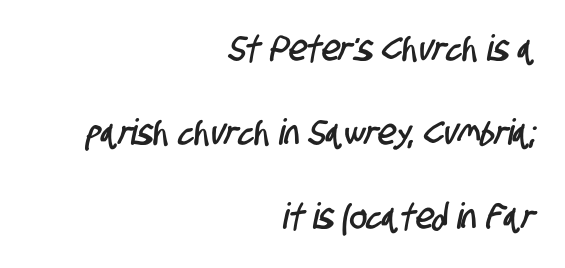
Q: Is the typeface a serif or a sans-serif typeface? A: Sans-serif.
Q: Is the text underlined? A: No.
Q: How is the paragraph aligned? A: Right-aligned.
Q: Is the spacing between letters normal or unusually wide? A: Normal.
Q: Is the spacing between lines tight, normal or loose? A: Loose.
Q: Width (condensed, normal, or wide)? A: Condensed.
Q: Stroke contrast? A: Low.
Q: x-height? A: Large.
Q: Monospaced? A: No.
